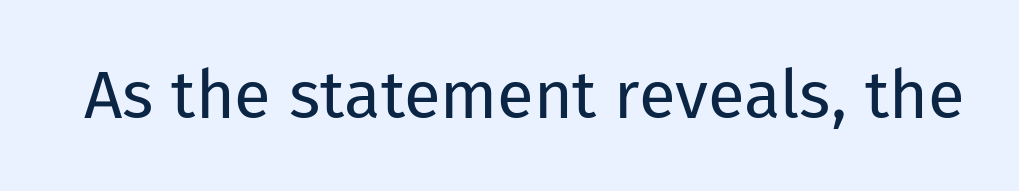
{"serif": "no", "italic": "no", "bold": "no", "weight": "regular", "width": "normal", "stroke_contrast": "low", "x_height": "medium", "monospaced": "no", "underline": "no", "letter_spacing": "normal", "letter_spacing_em": 0.0, "glyph_px": 67}
